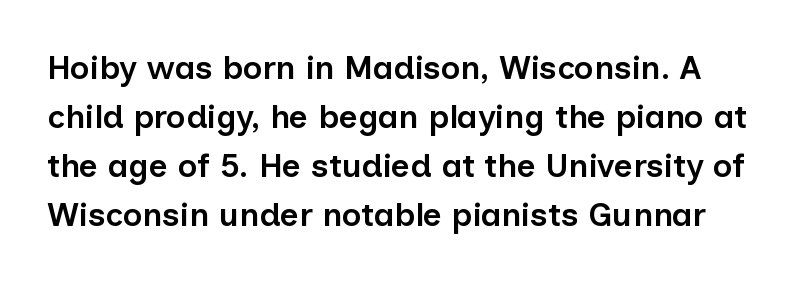
The letterforms sit shoulder to shoulder at normal distance. Check the space under the baseline: it is left empty. This sample has the flowing, uneven cadence of proportional lettering. The characters look somewhat weighty, a semibold short of true bold. Normally led — the rows are evenly, conventionally spaced.
